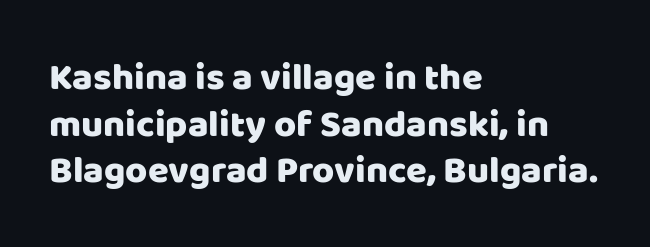
These lines keep a tight, regular rhythm from letter to letter. Spacing verdict: proportional, widths tailored to each character. Line beginnings align vertically; line endings do not. The lettering stays uniformly vertical, giving the passage a roman look.
